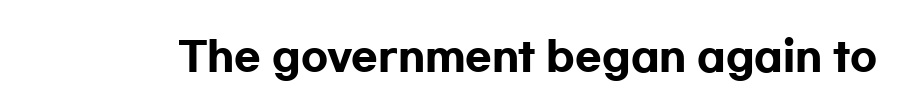
What stands out about the letter spacing? Nothing — it is the standard amount. Weight check: bold — yes, fully. The passage shown is typed in a proportional face where columns would drift. Just letters on the line, the space beneath them empty. Typographically, this falls in the sans-serif category.
